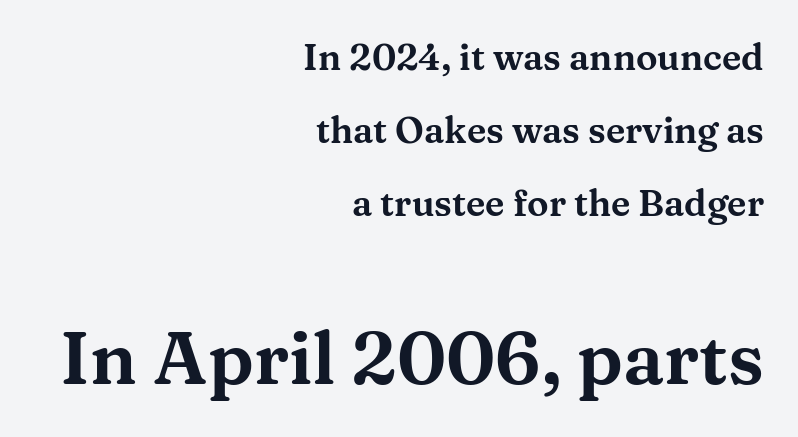
{"serif": "yes", "italic": "no", "width": "wide", "stroke_contrast": "medium", "x_height": "medium", "monospaced": "no", "underline": "no", "align": "right", "line_spacing": "loose", "line_spacing_ratio": 2.03, "letter_spacing": "normal", "letter_spacing_em": 0.0, "larger_block": "second", "size_ratio": 2.03, "glyph_px": 73}
